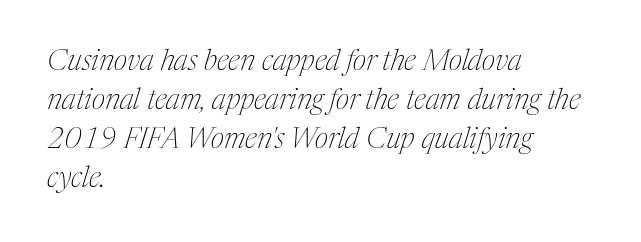
The text block is weighted toward the left margin, trailing off unevenly rightward. Reading down the column, the eye jumps a familiar distance to each next line. The rendering keeps characters at their native spacing. Note the varied advance widths — an 'i' is clearly narrower than an 'm'.
